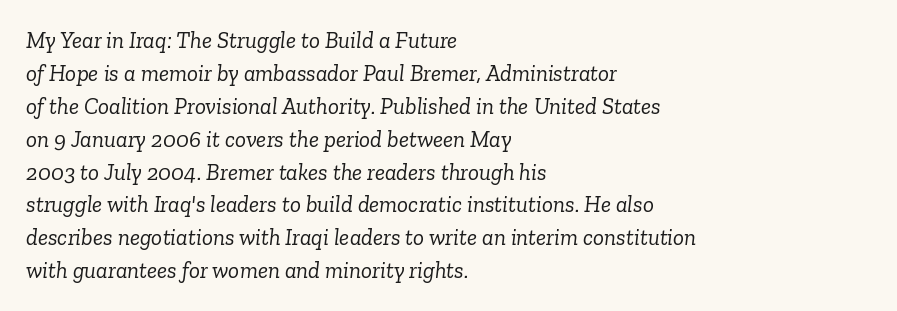
Q: Is the text bold? A: No.
Q: Is the text italic (slanted)? A: Yes, it leans right by about 6 degrees.
Q: Is the text underlined? A: No.
Q: How is the paragraph aligned? A: Left-aligned.
Q: Is the spacing between letters normal or unusually wide? A: Normal.
Q: Is the spacing between lines tight, normal or loose? A: Normal.
